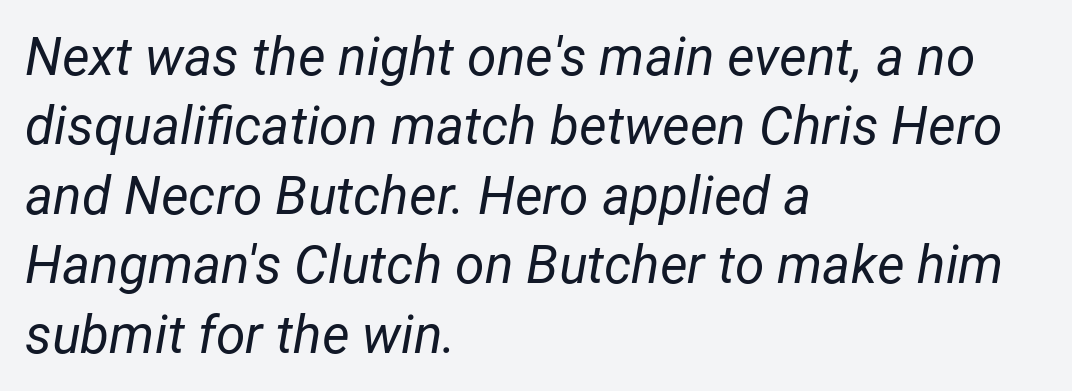
The image shows 53 px regular-weight type, italic (leaning right); set left-aligned, normal line spacing (1.31x), normal letter spacing, not underlined; low stroke contrast and a medium x-height.
